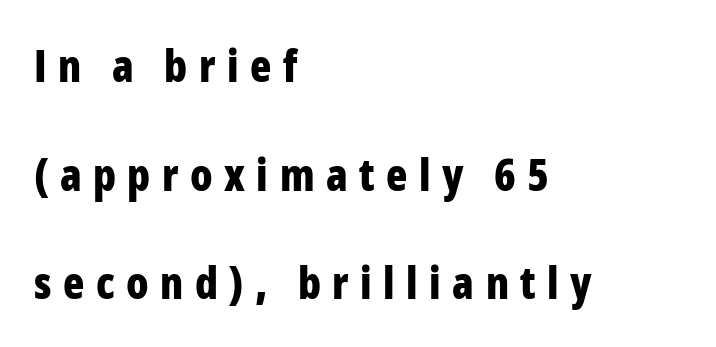
{"serif": "no", "italic": "no", "bold": "yes", "weight": "bold", "width": "condensed", "stroke_contrast": "low", "x_height": "medium", "monospaced": "no", "underline": "no", "align": "left", "line_spacing": "loose", "line_spacing_ratio": 2.47, "letter_spacing": "wide", "letter_spacing_em": 0.26, "glyph_px": 44}
